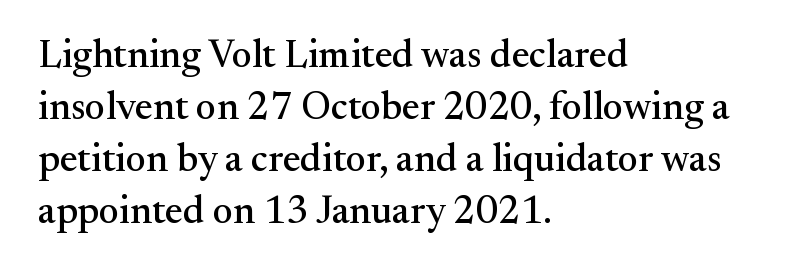
Q: Is the text italic (slanted)? A: No, it is upright.
Q: Is the typeface a serif or a sans-serif typeface? A: Serif.
Q: Is the text underlined? A: No.
Q: How is the paragraph aligned? A: Left-aligned.
Q: Is the spacing between letters normal or unusually wide? A: Normal.
Q: Is the spacing between lines tight, normal or loose? A: Normal.
Q: Width (condensed, normal, or wide)? A: Normal.
Q: Stroke contrast? A: Medium.
Q: x-height? A: Small.
Q: Monospaced? A: No.
